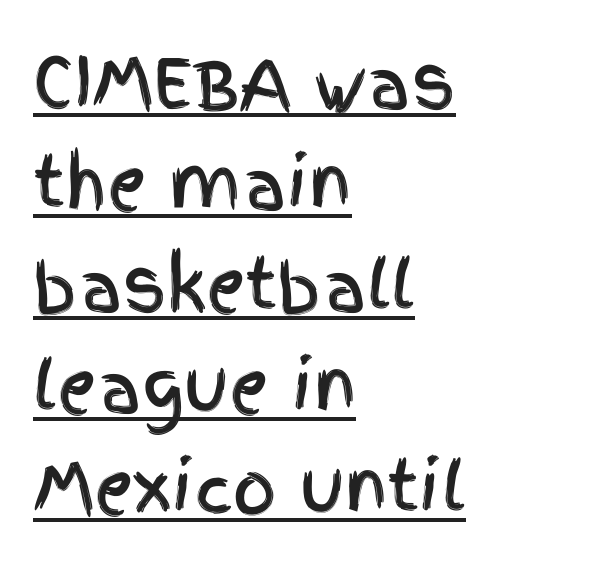
Where is the straight margin? On the left. Compared with typical paragraphs, the rows here are spaced about the same. The font's upright variant was chosen for this text. Standard letterfit; no display-style spreading of the glyphs. Emphasis is given by a line drawn under the lettering.
